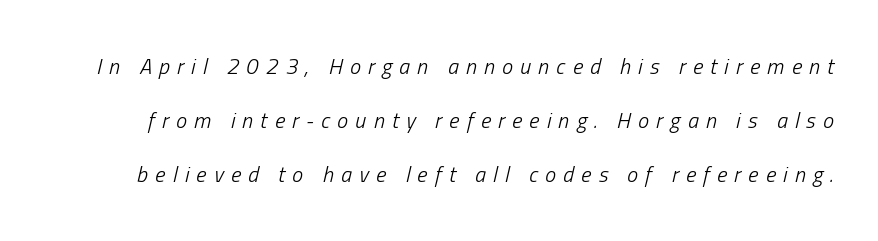
{"italic": "yes", "lean": "right", "slant_degrees": 13, "bold": "no", "underline": "no", "line_spacing": "loose", "line_spacing_ratio": 2.46, "letter_spacing": "wide", "letter_spacing_em": 0.33, "glyph_px": 22}
